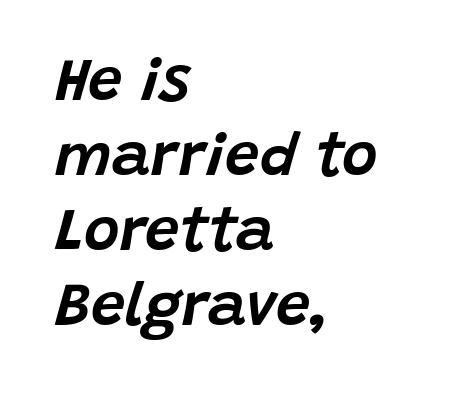
This rendering features lettering with no underline. Teacher's note: observe the even left margin — that is flush-left alignment. Default kerning and tracking; the words read as compact shapes. Varying glyph widths throughout — classic text-font behaviour.
